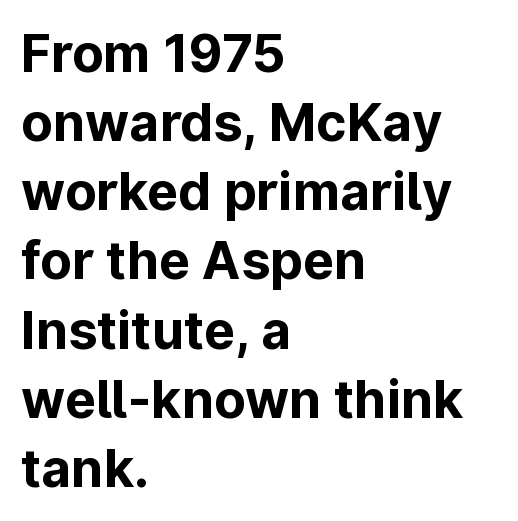
{"serif": "no", "italic": "no", "bold": "yes", "weight": "bold", "width": "normal", "stroke_contrast": "low", "x_height": "medium", "monospaced": "no", "underline": "no", "align": "left", "line_spacing": "normal", "line_spacing_ratio": 1.33, "letter_spacing": "normal", "letter_spacing_em": 0.0, "glyph_px": 52}
